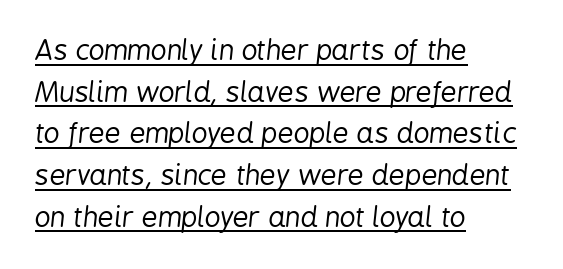
Typeset ragged right — the left edge is the straight one. Style check: oblique. The horizontal fit of the characters is conventional and even. The passage shown is underscored from start to finish. Note the varied advance widths — an 'i' is clearly narrower than an 'm'. Bold? No — there's no thickening of the strokes.
